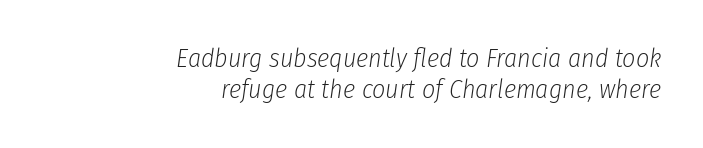
Caption: multi-line text, flush right, ragged left. Observe the lean: these are italic letterforms. Nothing unusual about the tracking: characters are spaced as the font intends. The passage shown is not underscored anywhere.
